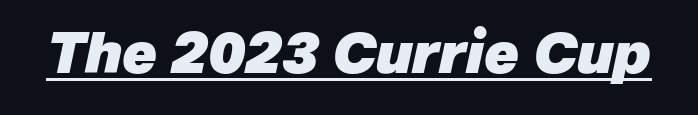
{"italic": "yes", "lean": "right", "slant_degrees": 12, "bold": "yes", "weight": "heavy", "width": "normal", "stroke_contrast": "low", "x_height": "medium", "monospaced": "no", "underline": "yes", "letter_spacing": "normal", "letter_spacing_em": 0.0, "glyph_px": 56}
